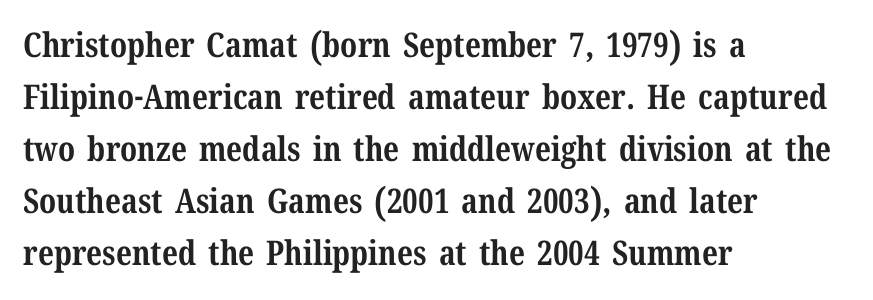
{"serif": "yes", "italic": "no", "bold": "yes", "weight": "bold", "width": "normal", "stroke_contrast": "medium", "x_height": "medium", "monospaced": "no", "underline": "no", "align": "left", "line_spacing": "normal", "line_spacing_ratio": 1.53, "letter_spacing": "normal", "letter_spacing_em": 0.0, "glyph_px": 34}
